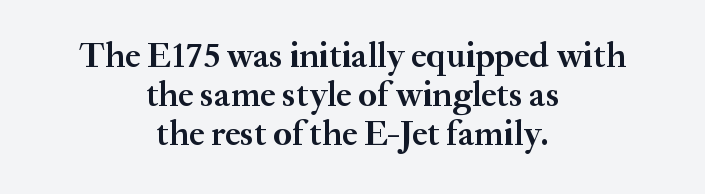
The image shows 35 px semibold serif type, upright; set centered, tight line spacing (1.11x), normal letter spacing, not underlined; medium stroke contrast and a small x-height.
